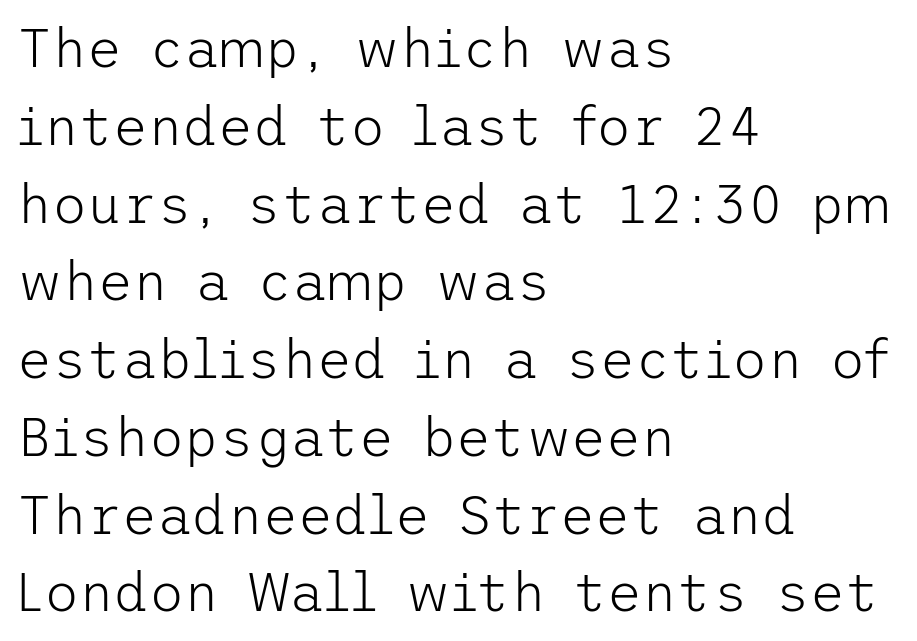
{"serif": "no", "italic": "no", "bold": "no", "weight": "light", "width": "normal", "stroke_contrast": "low", "x_height": "medium", "underline": "no", "align": "left", "line_spacing": "normal", "line_spacing_ratio": 1.44, "letter_spacing": "normal", "letter_spacing_em": 0.0, "glyph_px": 54}
